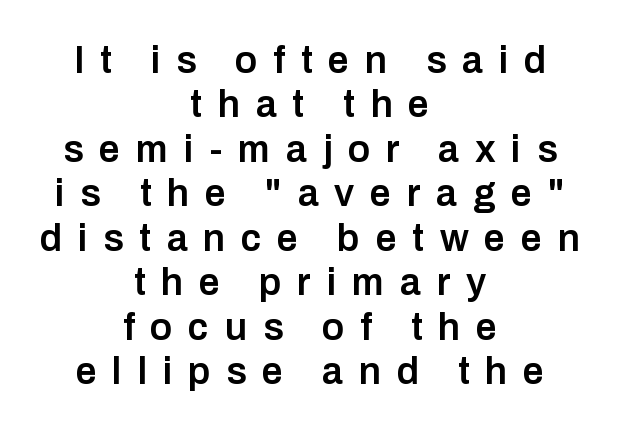
Q: Is the text bold? A: Semi-bold.
Q: Is the text italic (slanted)? A: No, it is upright.
Q: Is the typeface a serif or a sans-serif typeface? A: Sans-serif.
Q: Is the text underlined? A: No.
Q: How is the paragraph aligned? A: Centered.
Q: Is the spacing between letters normal or unusually wide? A: Unusually wide.
Q: Width (condensed, normal, or wide)? A: Normal.
Q: Stroke contrast? A: Low.
Q: x-height? A: Medium.
Q: Monospaced? A: No.
